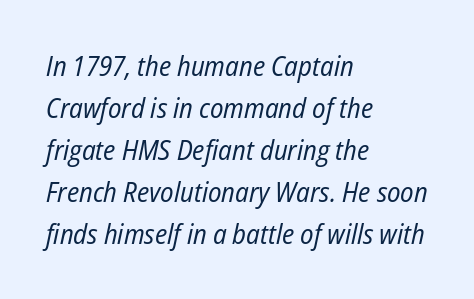
{"italic": "yes", "lean": "right", "slant_degrees": 12, "bold": "no", "weight": "regular", "width": "condensed", "stroke_contrast": "low", "x_height": "medium", "monospaced": "no", "underline": "no", "align": "left", "line_spacing": "normal", "line_spacing_ratio": 1.5, "letter_spacing": "normal", "letter_spacing_em": 0.0, "glyph_px": 28}
